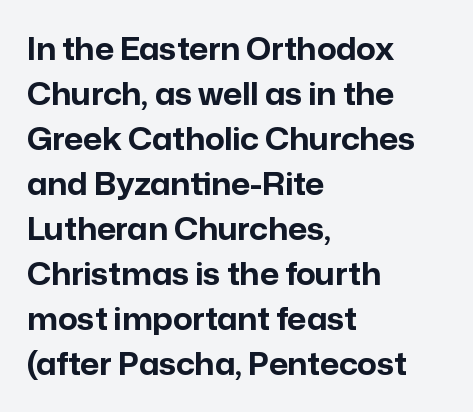
Any mark beneath the type? The region is blank. This is sans-serif lettering, the kind often seen on screens and signage. A dark, heavy texture on the line: the type is bold. The letterforms sit shoulder to shoulder at normal distance.
